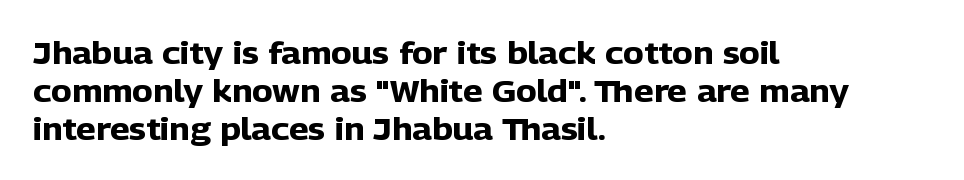
{"serif": "no", "italic": "no", "bold": "yes", "weight": "heavy", "width": "normal", "stroke_contrast": "low", "x_height": "medium", "monospaced": "no", "underline": "no", "align": "left", "line_spacing_ratio": 1.22, "letter_spacing": "normal", "letter_spacing_em": 0.0, "glyph_px": 31}
